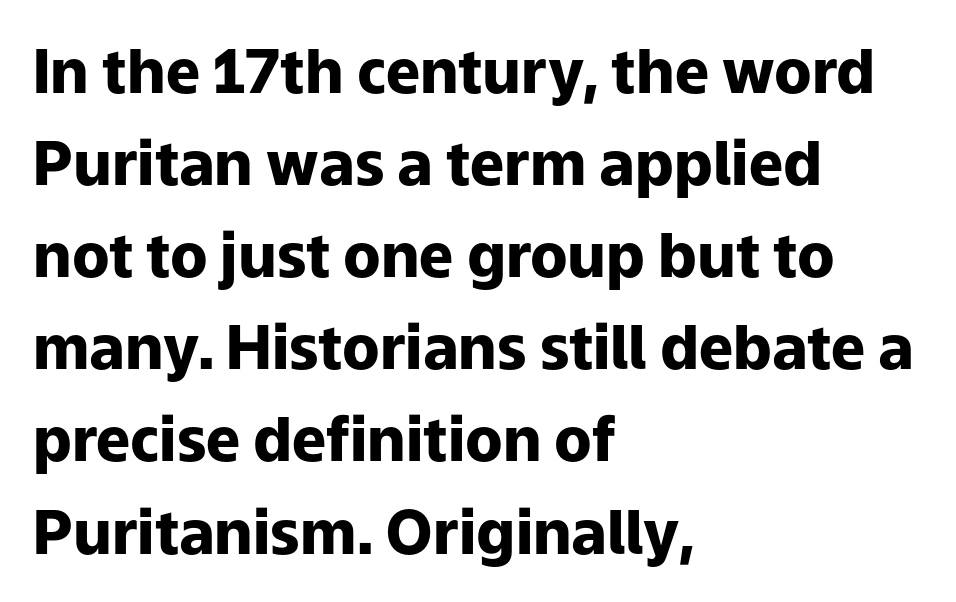
The image shows 61 px heavy sans-serif type, upright; set left-aligned, normal line spacing (1.51x), normal letter spacing, not underlined; low stroke contrast and a medium x-height.
